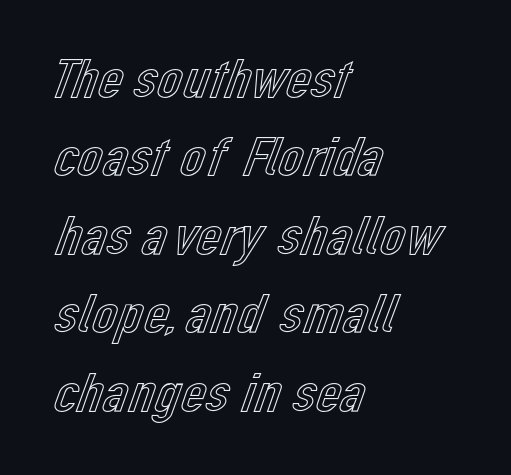
{"width": "normal", "x_height": "medium", "monospaced": "no", "underline": "no", "align": "left", "line_spacing": "normal", "line_spacing_ratio": 1.4, "letter_spacing": "normal", "letter_spacing_em": 0.0, "glyph_px": 56}
